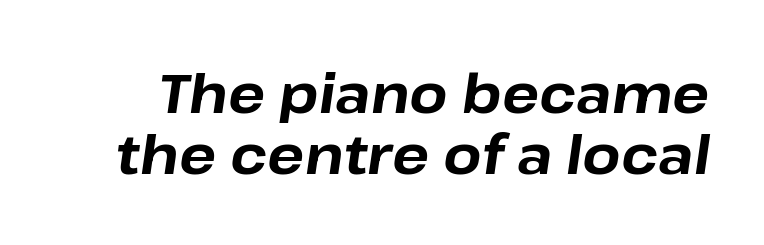
The image shows 55 px bold type, italic (leaning right); set tight line spacing (1.11x), normal letter spacing, not underlined; low stroke contrast and a medium x-height.
